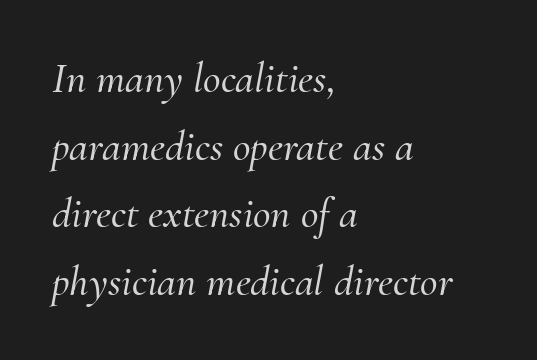
The image shows 43 px serif type, italic (leaning right); set left-aligned, normal line spacing (1.57x), normal letter spacing, not underlined; medium stroke contrast and a small x-height.
